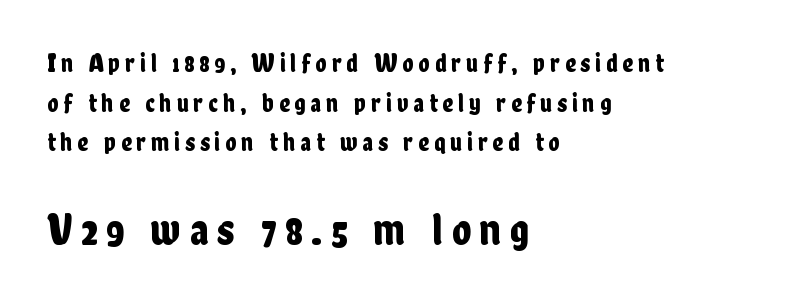
{"serif": "no", "italic": "no", "width": "condensed", "stroke_contrast": "low", "x_height": "medium", "monospaced": "no", "underline": "no", "align": "left", "line_spacing": "normal", "line_spacing_ratio": 1.52, "larger_block": "second", "size_ratio": 1.73, "glyph_px": 45}
